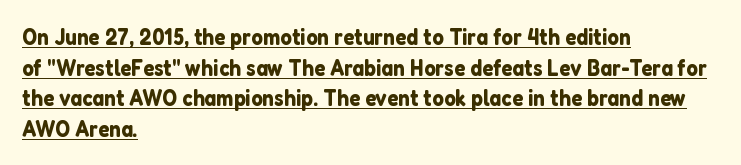
{"italic": "no", "underline": "yes", "align": "left", "line_spacing": "normal", "line_spacing_ratio": 1.33, "letter_spacing": "normal", "letter_spacing_em": 0.0, "glyph_px": 23}
